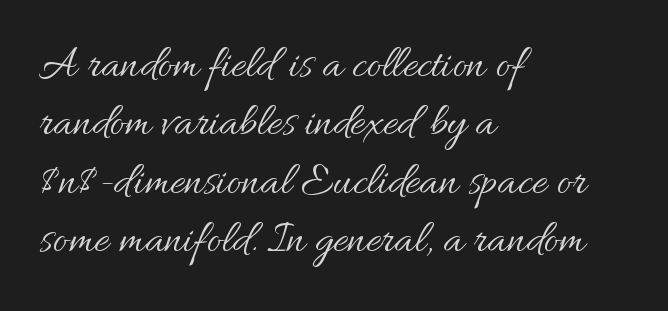
Lines of text with bare space underneath. The letterforms sit at book weight or below. Looks like regular typesetting: each glyph gets only the width it needs. Short and long lines alike share a common starting point at left. The rendering keeps characters at their native spacing.
